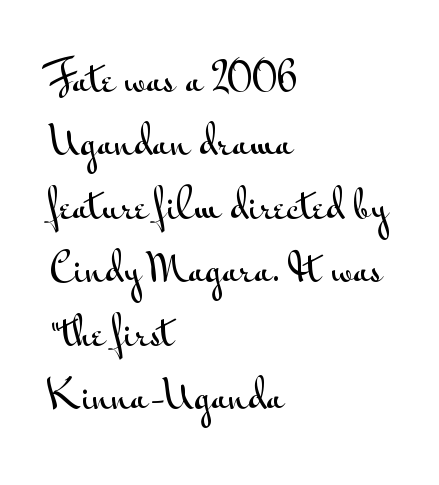
{"serif": "no", "width": "wide", "stroke_contrast": "medium", "x_height": "small", "monospaced": "no", "underline": "no", "align": "left", "line_spacing": "normal", "line_spacing_ratio": 1.67, "letter_spacing": "normal", "letter_spacing_em": 0.0, "glyph_px": 38}
